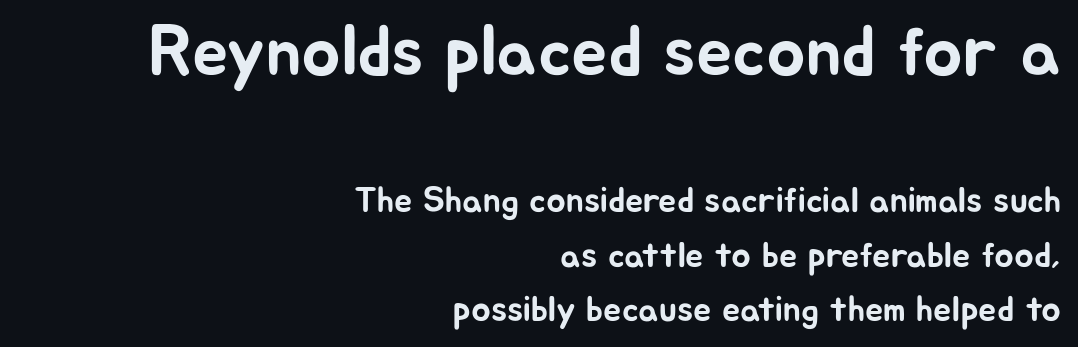
Q: Is the text italic (slanted)? A: No, it is upright.
Q: Is the typeface a serif or a sans-serif typeface? A: Sans-serif.
Q: Is the text underlined? A: No.
Q: How is the paragraph aligned? A: Right-aligned.
Q: Is the spacing between letters normal or unusually wide? A: Normal.
Q: Is the spacing between lines tight, normal or loose? A: Normal.
Q: Which block of text is set in a larger size, the first (top) or the second (bottom)? A: The first (top) one.
Q: Width (condensed, normal, or wide)? A: Normal.
Q: Stroke contrast? A: Low.
Q: x-height? A: Medium.
Q: Monospaced? A: No.
